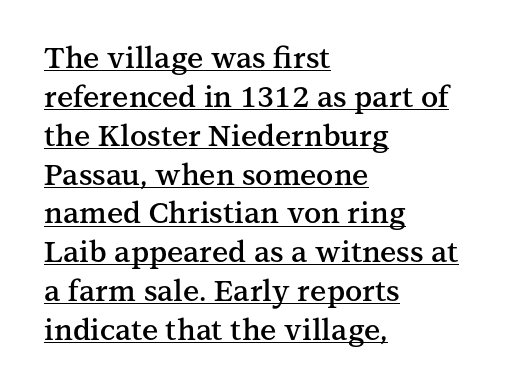
The image shows 29 px semibold serif type, upright; set left-aligned, normal line spacing (1.34x), normal letter spacing, underlined; medium stroke contrast and a medium x-height.
